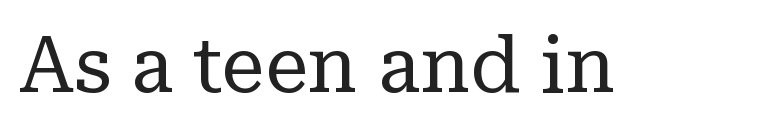
The image shows 78 px regular-weight serif type, upright; set normal letter spacing, not underlined; low stroke contrast and a medium x-height.
